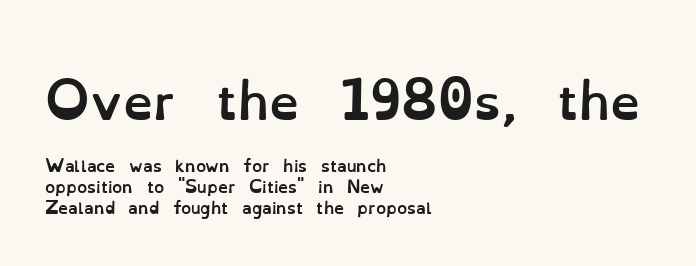
{"italic": "no", "bold": "yes", "weight": "semibold", "width": "normal", "stroke_contrast": "low", "x_height": "small", "monospaced": "no", "underline": "no", "align": "left", "line_spacing": "normal", "line_spacing_ratio": 1.32, "letter_spacing": "normal", "letter_spacing_em": 0.0, "larger_block": "first", "size_ratio": 3.0, "glyph_px": 48}
